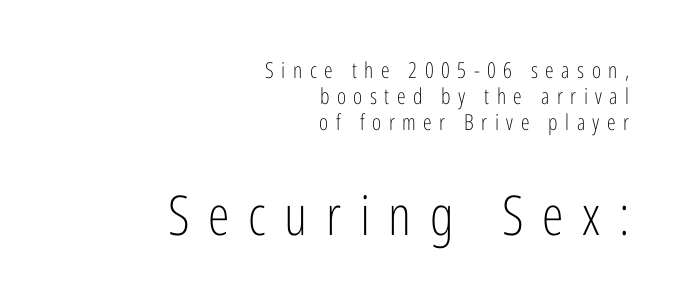
The image shows 55 px light, condensed sans-serif type, upright; set right-aligned, line spacing 1.18x, unusually wide letter spacing (+0.34 em), not underlined; the second (bottom) block is 2.5x larger; low stroke contrast and a medium x-height.
